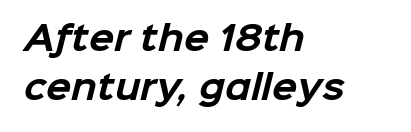
Q: Is the text bold? A: Yes.
Q: Is the typeface a serif or a sans-serif typeface? A: Sans-serif.
Q: Is the text underlined? A: No.
Q: How is the paragraph aligned? A: Left-aligned.
Q: Is the spacing between letters normal or unusually wide? A: Normal.
Q: Is the spacing between lines tight, normal or loose? A: Normal.
Q: Width (condensed, normal, or wide)? A: Normal.
Q: Stroke contrast? A: Low.
Q: x-height? A: Medium.
Q: Monospaced? A: No.
